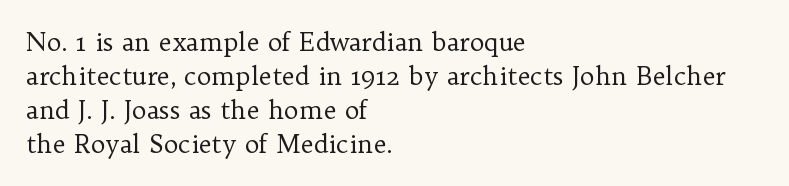
The image shows 25 px text type, upright; set left-aligned, normal line spacing (1.36x), normal letter spacing, not underlined.
